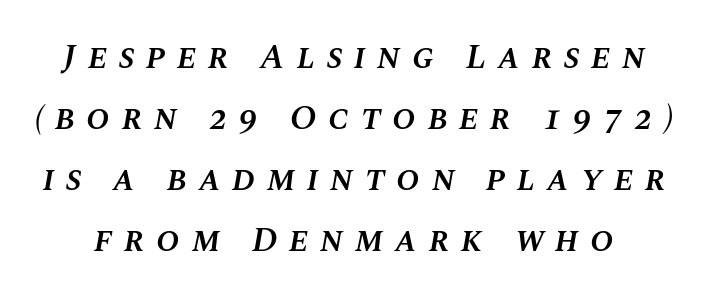
Q: Is the text bold? A: Semi-bold.
Q: Is the text italic (slanted)? A: Yes, it leans right by about 10 degrees.
Q: Is the text underlined? A: No.
Q: Is the spacing between letters normal or unusually wide? A: Unusually wide.
Q: Width (condensed, normal, or wide)? A: Normal.
Q: Stroke contrast? A: Medium.
Q: x-height? A: Large.
Q: Monospaced? A: No.
